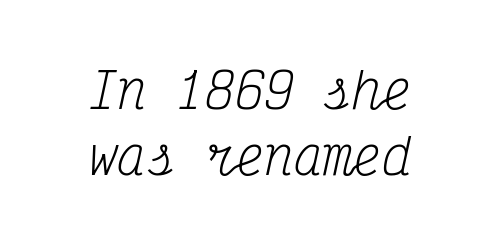
{"serif": "yes", "italic": "yes", "lean": "right", "slant_degrees": 12, "bold": "no", "weight": "regular", "width": "condensed", "stroke_contrast": "medium", "x_height": "medium", "monospaced": "yes", "underline": "no", "align": "center", "line_spacing": "normal", "line_spacing_ratio": 1.34, "letter_spacing": "normal", "letter_spacing_em": 0.0, "glyph_px": 49}
